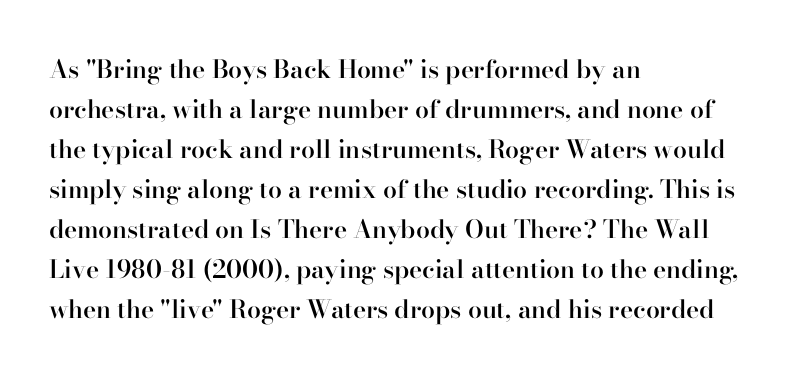
Each glyph is drawn with semibold strokes, heavier than normal yet not fully bold. Students, note that the glyphs here touch the page at normal intervals. Posture: vertical. A classic flush-left, rag-right setting is used for this passage. Does the leading feel generous? No, just average. Descenders hang freely into open space.
